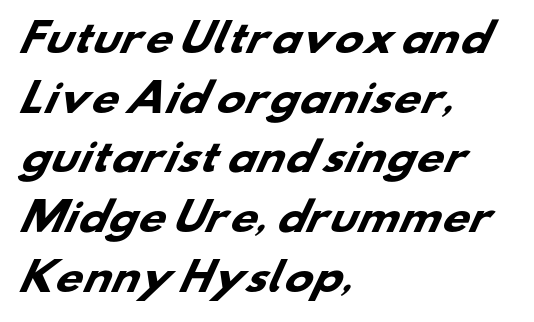
{"serif": "no", "bold": "yes", "weight": "heavy", "width": "wide", "stroke_contrast": "low", "x_height": "small", "monospaced": "no", "underline": "no", "align": "left", "line_spacing": "normal", "line_spacing_ratio": 1.57, "letter_spacing": "normal", "letter_spacing_em": 0.0, "glyph_px": 38}
